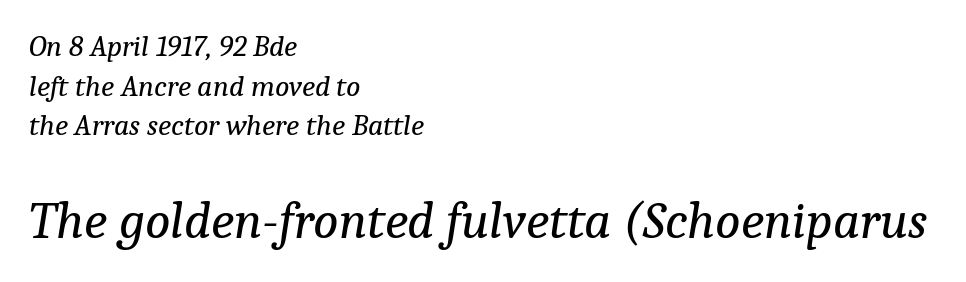
{"serif": "yes", "italic": "yes", "lean": "right", "slant_degrees": 9, "bold": "no", "weight": "regular", "width": "normal", "stroke_contrast": "low", "x_height": "medium", "monospaced": "no", "underline": "no", "align": "left", "line_spacing": "normal", "line_spacing_ratio": 1.32, "letter_spacing": "normal", "letter_spacing_em": 0.0, "larger_block": "second", "size_ratio": 1.77, "glyph_px": 53}
